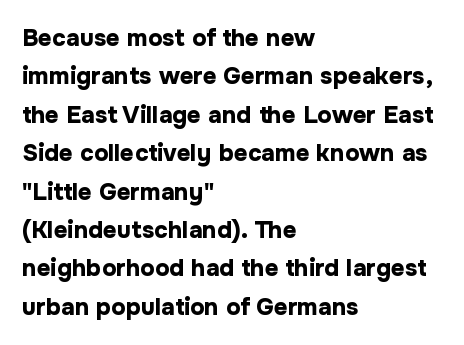
The image shows 24 px bold type, upright; set left-aligned, normal line spacing (1.6x), normal letter spacing, not underlined.
